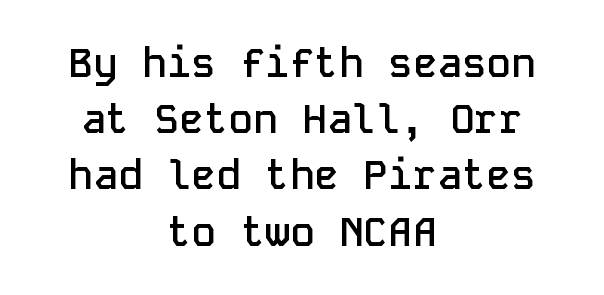
Q: Is the text bold? A: Semi-bold.
Q: Is the text italic (slanted)? A: No, it is upright.
Q: Is the typeface a serif or a sans-serif typeface? A: Sans-serif.
Q: Is the text underlined? A: No.
Q: How is the paragraph aligned? A: Centered.
Q: Is the spacing between letters normal or unusually wide? A: Normal.
Q: Is the spacing between lines tight, normal or loose? A: Normal.
Q: Width (condensed, normal, or wide)? A: Normal.
Q: Stroke contrast? A: Low.
Q: x-height? A: Medium.
Q: Monospaced? A: Yes.
